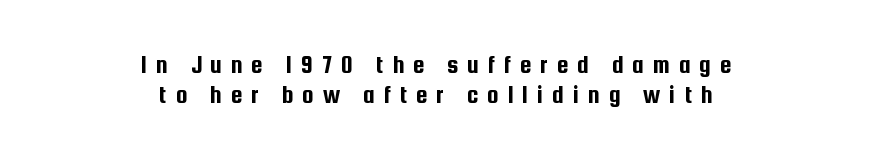
Q: Is the text italic (slanted)? A: No, it is upright.
Q: Is the text underlined? A: No.
Q: How is the paragraph aligned? A: Centered.
Q: Is the spacing between letters normal or unusually wide? A: Unusually wide.
Q: Is the spacing between lines tight, normal or loose? A: Tight.
